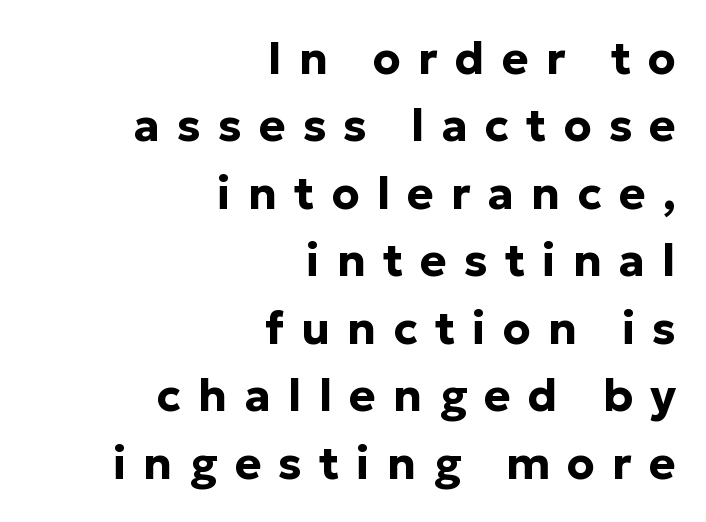
{"serif": "no", "italic": "no", "bold": "yes", "weight": "bold", "width": "normal", "stroke_contrast": "low", "x_height": "medium", "monospaced": "no", "underline": "no", "align": "right", "line_spacing": "normal", "line_spacing_ratio": 1.5, "letter_spacing": "wide", "letter_spacing_em": 0.38, "glyph_px": 45}
